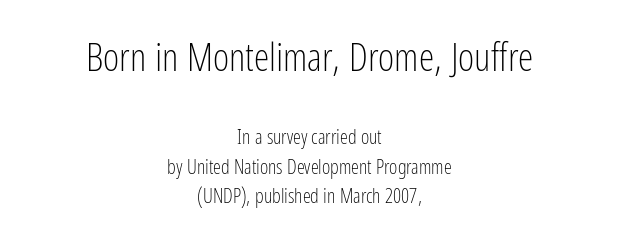
Q: Is the text bold? A: No.
Q: Is the text italic (slanted)? A: No, it is upright.
Q: Is the typeface a serif or a sans-serif typeface? A: Sans-serif.
Q: Is the text underlined? A: No.
Q: How is the paragraph aligned? A: Centered.
Q: Is the spacing between letters normal or unusually wide? A: Normal.
Q: Is the spacing between lines tight, normal or loose? A: Normal.
Q: Which block of text is set in a larger size, the first (top) or the second (bottom)? A: The first (top) one.
Q: Width (condensed, normal, or wide)? A: Condensed.
Q: Stroke contrast? A: Low.
Q: x-height? A: Medium.
Q: Monospaced? A: No.
